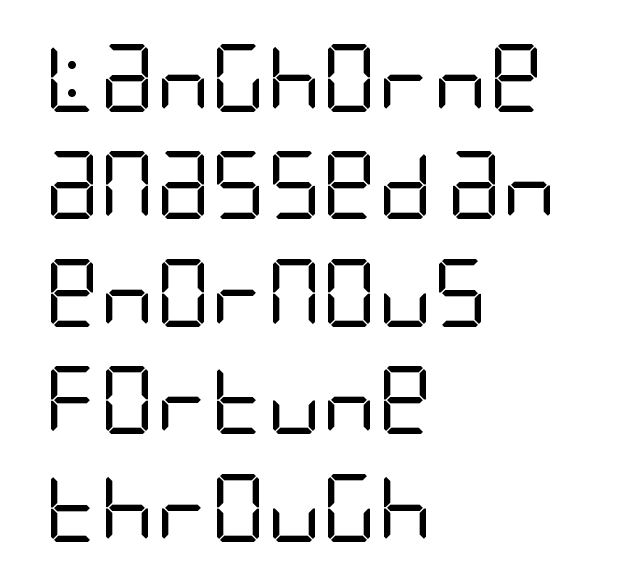
The image shows 68 px regular-weight, condensed sans-serif type, upright; set left-aligned, normal line spacing (1.58x), normal letter spacing, not underlined; low stroke contrast and a large x-height.
